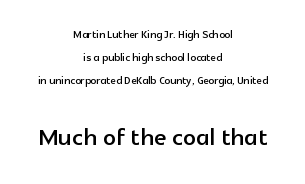
The glyphs in this specimen are sans serif. The letters sit at their default tracking, neither squeezed nor spread. A typesetter would call this proportional, since set widths differ per character. The specimen omits any rule beneath the text block's lines.
